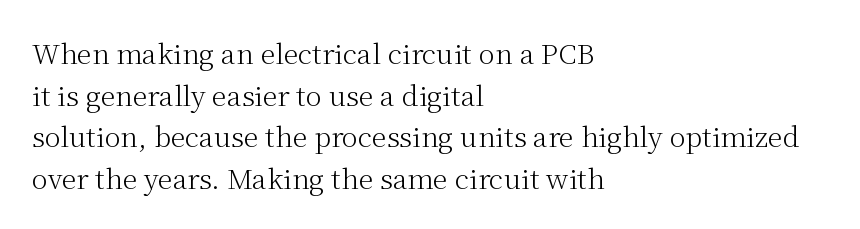
Q: Is the text bold? A: No.
Q: Is the text italic (slanted)? A: No, it is upright.
Q: Is the text underlined? A: No.
Q: How is the paragraph aligned? A: Left-aligned.
Q: Is the spacing between letters normal or unusually wide? A: Normal.
Q: Is the spacing between lines tight, normal or loose? A: Normal.
